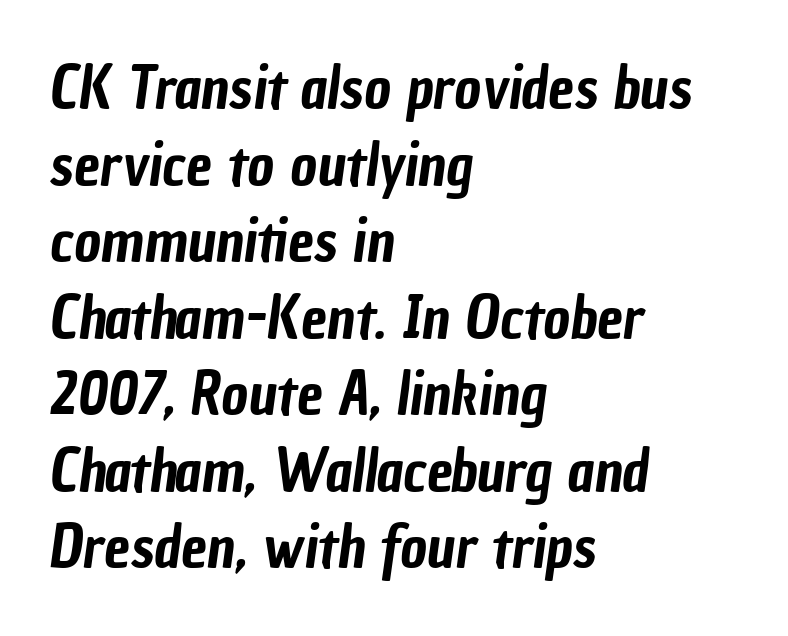
Q: Is the typeface a serif or a sans-serif typeface? A: Sans-serif.
Q: Is the text underlined? A: No.
Q: How is the paragraph aligned? A: Left-aligned.
Q: Is the spacing between letters normal or unusually wide? A: Normal.
Q: Is the spacing between lines tight, normal or loose? A: Normal.
Q: Width (condensed, normal, or wide)? A: Condensed.
Q: Stroke contrast? A: Low.
Q: x-height? A: Medium.
Q: Monospaced? A: No.
